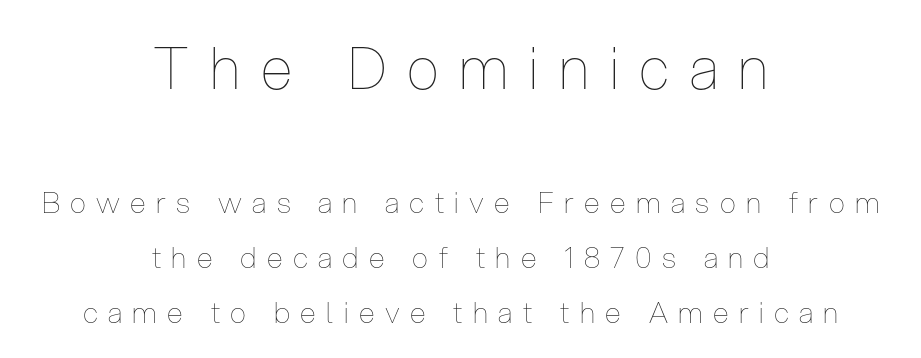
The image shows 58 px thin, condensed type, upright; set centered, line spacing 1.89x, unusually wide letter spacing (+0.36 em), not underlined; the first (top) block is 2.0x larger; low stroke contrast and a medium x-height.
